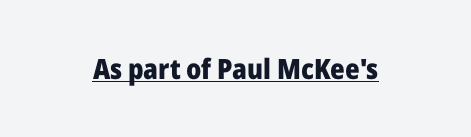
The image shows 28 px heavy sans-serif type, upright; set normal letter spacing, underlined; low stroke contrast and a medium x-height.
